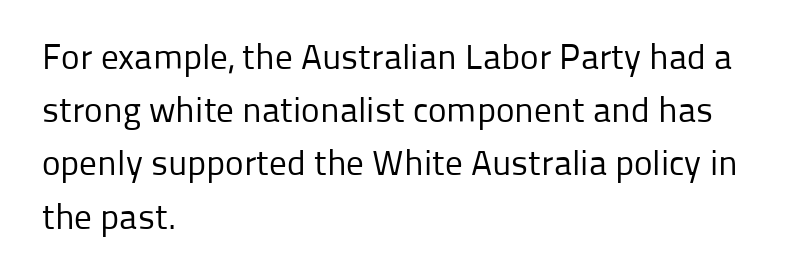
Character widths vary here, with narrow letters taking less room than wide ones. The lines are quadded left. Look at the bottom of the vertical strokes: they stop flat, with no serifs. Baseline-to-baseline distance is the conventional proportion of letter height. The type is set solid horizontally, with unmodified tracking. The font is comparable to plain body text, perhaps lighter.
